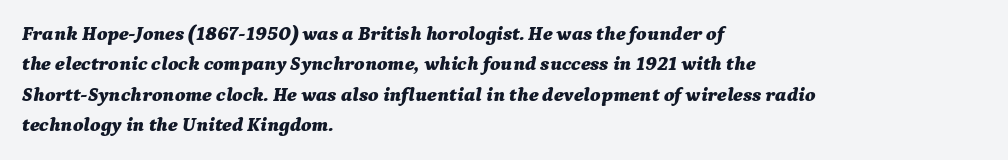
{"italic": "yes", "lean": "right", "slant_degrees": 9, "bold": "yes", "underline": "no", "align": "left", "line_spacing": "normal", "line_spacing_ratio": 1.52, "letter_spacing": "normal", "letter_spacing_em": 0.0, "glyph_px": 20}
